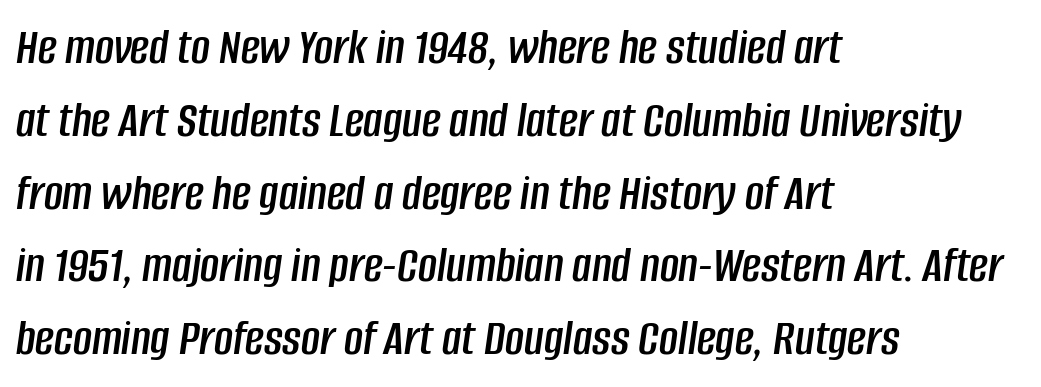
The image shows 52 px condensed type, italic (leaning right); set left-aligned, normal line spacing (1.4x), normal letter spacing, not underlined; low stroke contrast and a large x-height.
